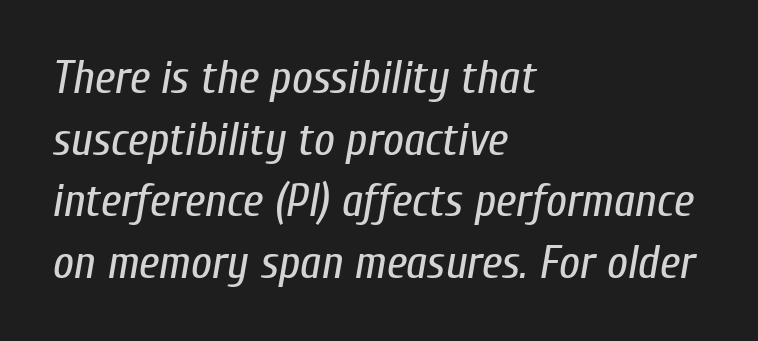
A typesetter would call this proportional, since set widths differ per character. The specimen reads as italic at a glance. The area under the type is left untouched. Here the glyphs are tracked normally, forming tight word shapes. Line beginnings align vertically; line endings do not.
